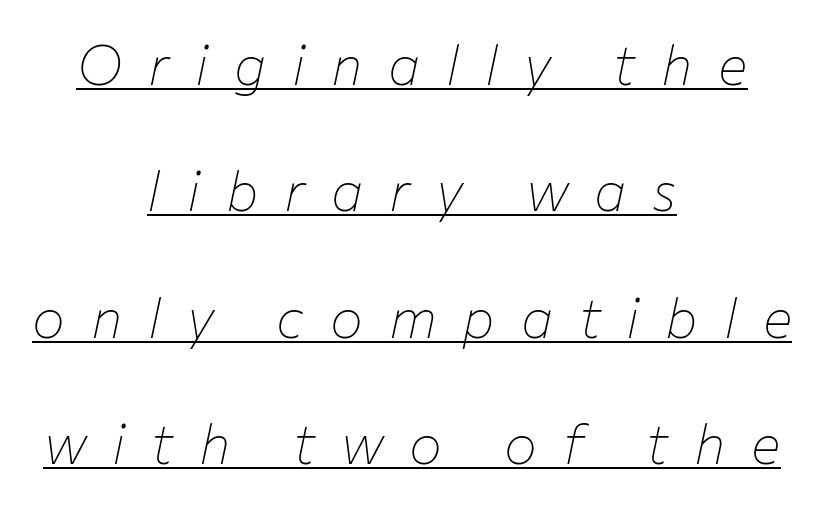
Q: Is the text bold? A: No.
Q: Is the text italic (slanted)? A: Yes, it leans right by about 12 degrees.
Q: Is the text underlined? A: Yes.
Q: How is the paragraph aligned? A: Centered.
Q: Is the spacing between letters normal or unusually wide? A: Unusually wide.
Q: Is the spacing between lines tight, normal or loose? A: Loose.
Q: Width (condensed, normal, or wide)? A: Normal.
Q: Stroke contrast? A: Low.
Q: x-height? A: Medium.
Q: Monospaced? A: No.
